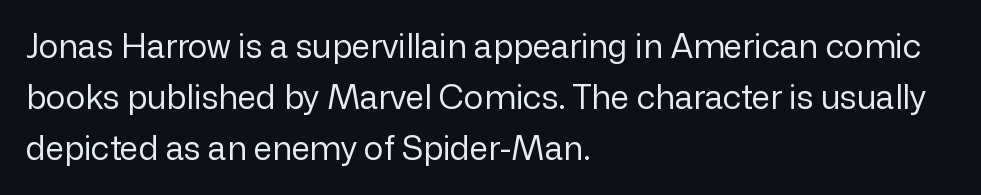
{"serif": "no", "italic": "no", "bold": "no", "weight": "regular", "width": "normal", "stroke_contrast": "low", "x_height": "medium", "monospaced": "no", "underline": "no", "align": "left", "line_spacing": "normal", "line_spacing_ratio": 1.55, "letter_spacing": "normal", "letter_spacing_em": 0.0, "glyph_px": 33}
